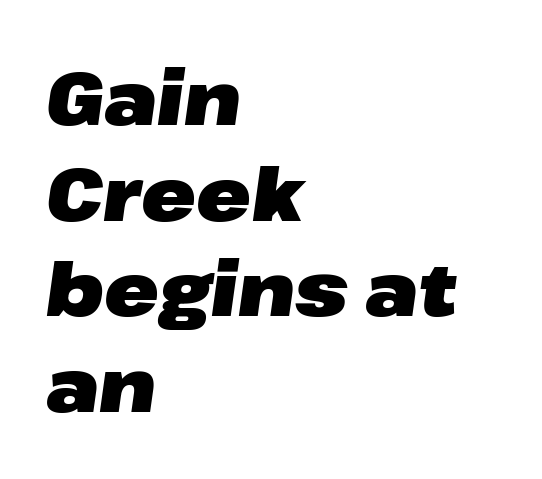
The image shows 73 px heavy, wide type, italic (leaning right); set left-aligned, normal line spacing (1.31x), normal letter spacing, not underlined; low stroke contrast and a medium x-height.
